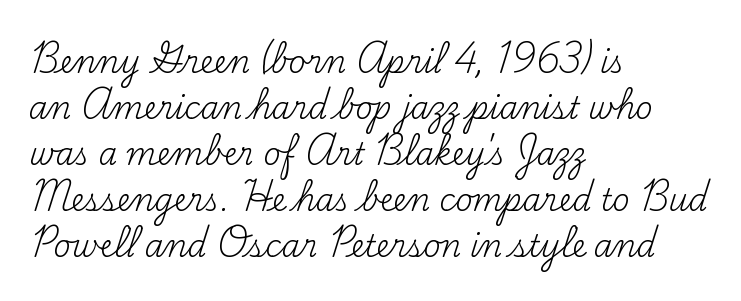
{"serif": "yes", "bold": "no", "weight": "regular", "width": "normal", "stroke_contrast": "medium", "x_height": "small", "monospaced": "no", "underline": "no", "align": "left", "line_spacing": "normal", "line_spacing_ratio": 1.53, "letter_spacing": "normal", "letter_spacing_em": 0.0, "glyph_px": 30}
